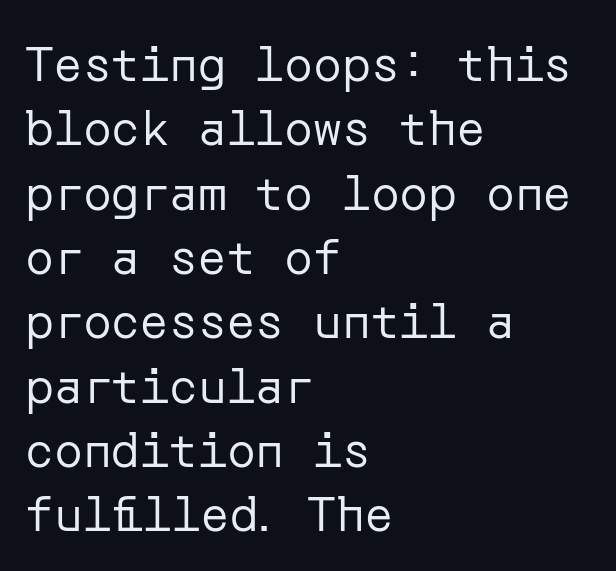
The lines sit at an ordinary, default distance from one another. The setting favours the left margin, as ordinary paragraphs usually do. Compared with a typical body face, this is equally light or lighter still. The glyphs are unaccompanied by any horizontal stroke below them.
